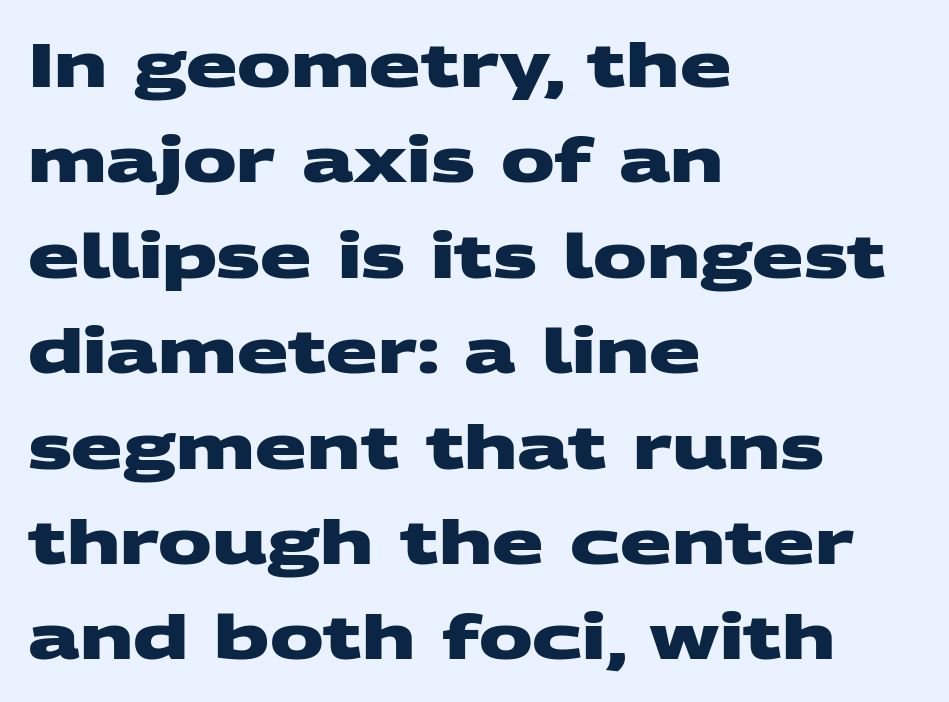
Q: Is the text bold? A: Yes.
Q: Is the typeface a serif or a sans-serif typeface? A: Sans-serif.
Q: Is the text underlined? A: No.
Q: How is the paragraph aligned? A: Left-aligned.
Q: Is the spacing between letters normal or unusually wide? A: Normal.
Q: Is the spacing between lines tight, normal or loose? A: Normal.
Q: Width (condensed, normal, or wide)? A: Wide.
Q: Stroke contrast? A: Medium.
Q: x-height? A: Large.
Q: Monospaced? A: No.
